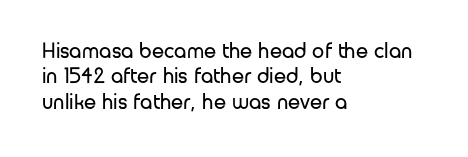
{"italic": "no", "bold": "no", "underline": "no", "align": "left", "line_spacing": "tight", "line_spacing_ratio": 1.15, "letter_spacing": "normal", "letter_spacing_em": 0.0, "glyph_px": 22}
